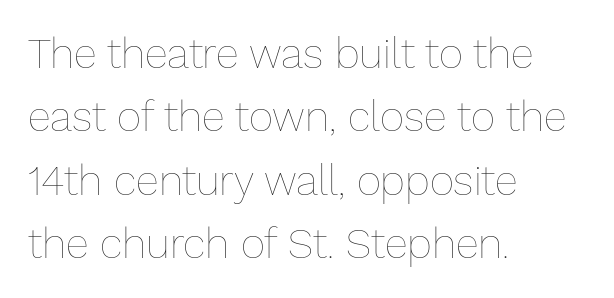
The image shows 42 px thin type, upright; set left-aligned, normal line spacing (1.51x), normal letter spacing, not underlined; low stroke contrast and a medium x-height.
